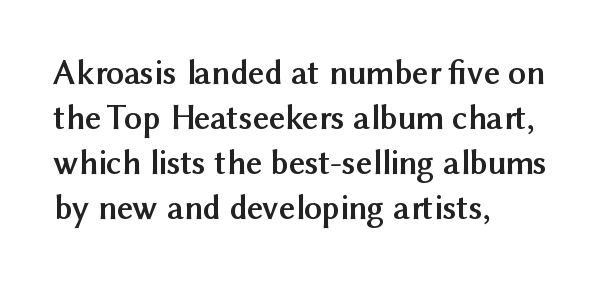
{"serif": "no", "italic": "no", "bold": "yes", "weight": "semibold", "width": "normal", "stroke_contrast": "medium", "x_height": "medium", "monospaced": "no", "underline": "no", "align": "left", "line_spacing": "normal", "line_spacing_ratio": 1.29, "letter_spacing": "normal", "letter_spacing_em": 0.0, "glyph_px": 35}
